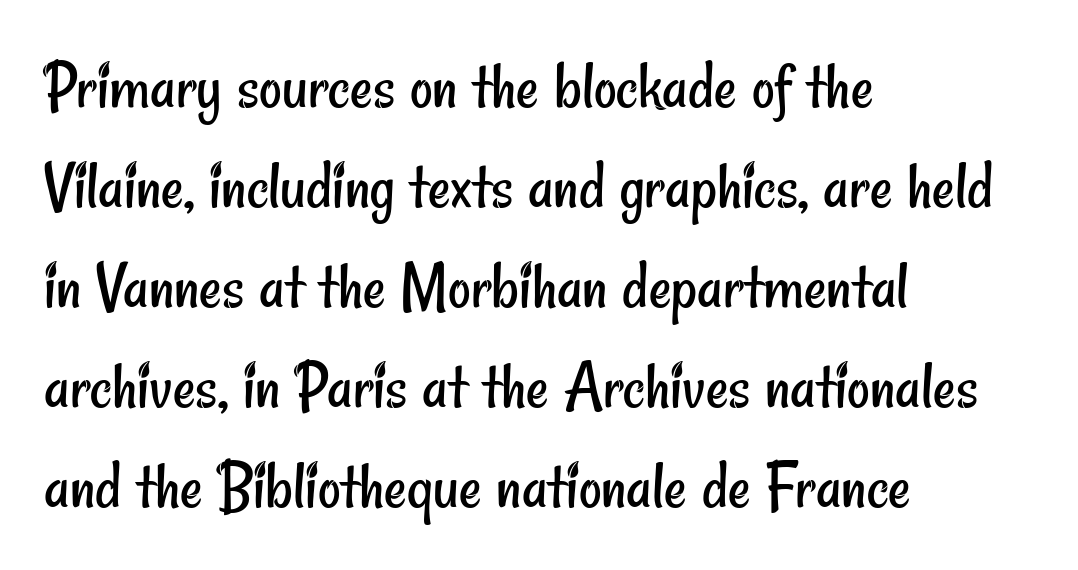
You could not count columns in this text — the font is proportionally spaced. Stroke thickness stays within the range of a standard reading face or lighter. Interline gaps are of average width in this sample. Visually the block forms a straight wall on the left and a jagged coastline on the right. Stroke terminals: plain, sans-serif. Is the letter spacing exaggerated? No — it looks like the ordinary default.
